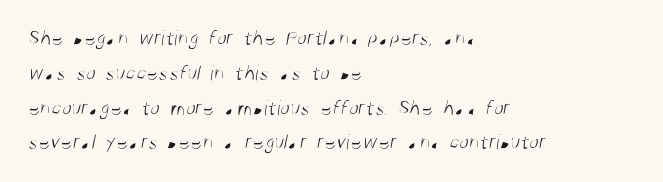
The image shows 22 px text type; set left-aligned, normal line spacing (1.58x), normal letter spacing, not underlined.
